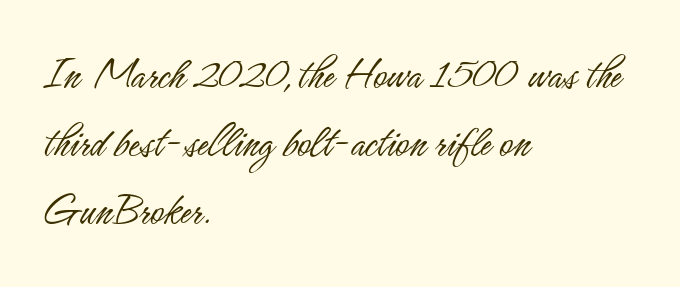
{"serif": "no", "bold": "no", "weight": "light", "width": "condensed", "stroke_contrast": "low", "x_height": "small", "monospaced": "no", "underline": "no", "align": "left", "line_spacing": "normal", "line_spacing_ratio": 1.48, "letter_spacing": "normal", "letter_spacing_em": 0.0, "glyph_px": 46}
